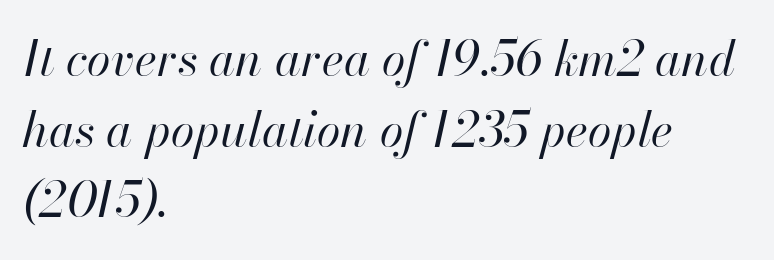
{"italic": "yes", "lean": "right", "slant_degrees": 13, "bold": "no", "weight": "regular", "width": "normal", "stroke_contrast": "high", "x_height": "small", "monospaced": "no", "underline": "no", "align": "left", "line_spacing": "normal", "line_spacing_ratio": 1.47, "letter_spacing": "normal", "letter_spacing_em": 0.0, "glyph_px": 48}
